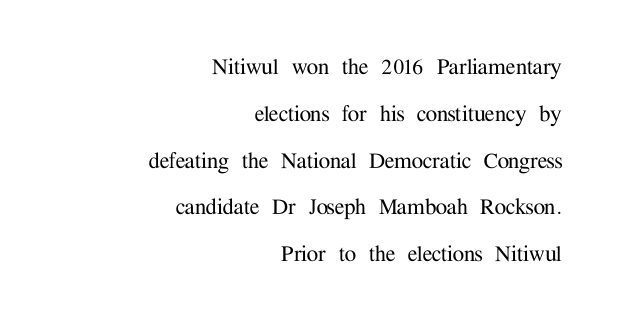
The image shows 26 px text type, upright; set right-aligned, line spacing 1.8x, normal letter spacing, not underlined.
